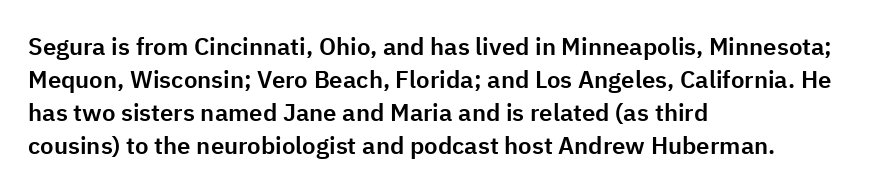
{"italic": "no", "underline": "no", "align": "left", "line_spacing": "normal", "line_spacing_ratio": 1.38, "letter_spacing": "normal", "letter_spacing_em": 0.0, "glyph_px": 24}
